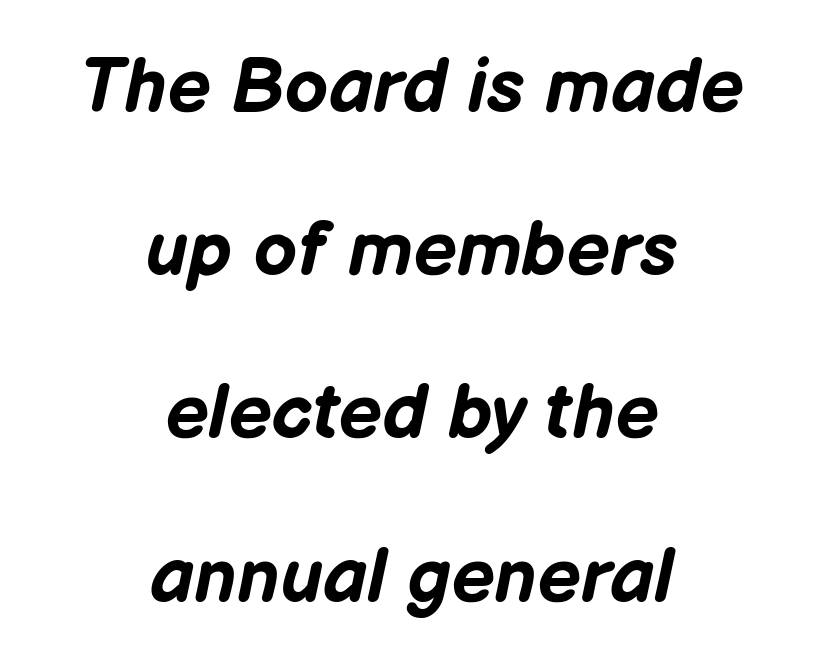
The image shows 77 px bold type, italic (leaning right); set centered, loose line spacing (2.12x), normal letter spacing, not underlined; low stroke contrast and a medium x-height.
